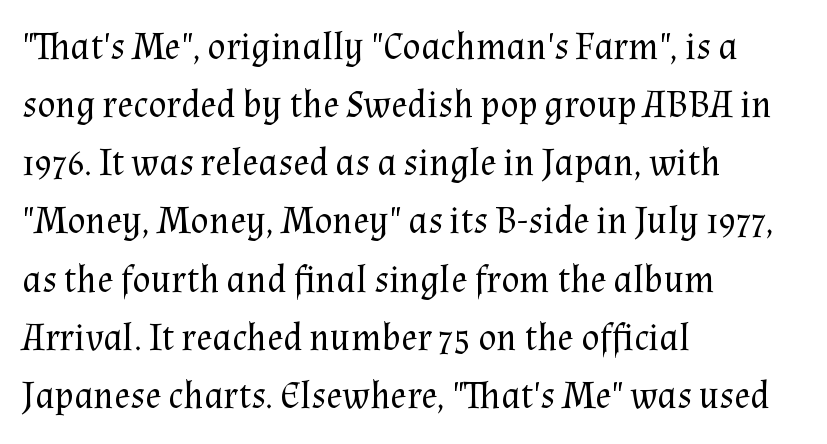
{"italic": "no", "bold": "no", "weight": "regular", "width": "normal", "stroke_contrast": "medium", "x_height": "medium", "monospaced": "no", "underline": "no", "align": "left", "line_spacing": "normal", "line_spacing_ratio": 1.53, "letter_spacing": "normal", "letter_spacing_em": 0.0, "glyph_px": 38}
